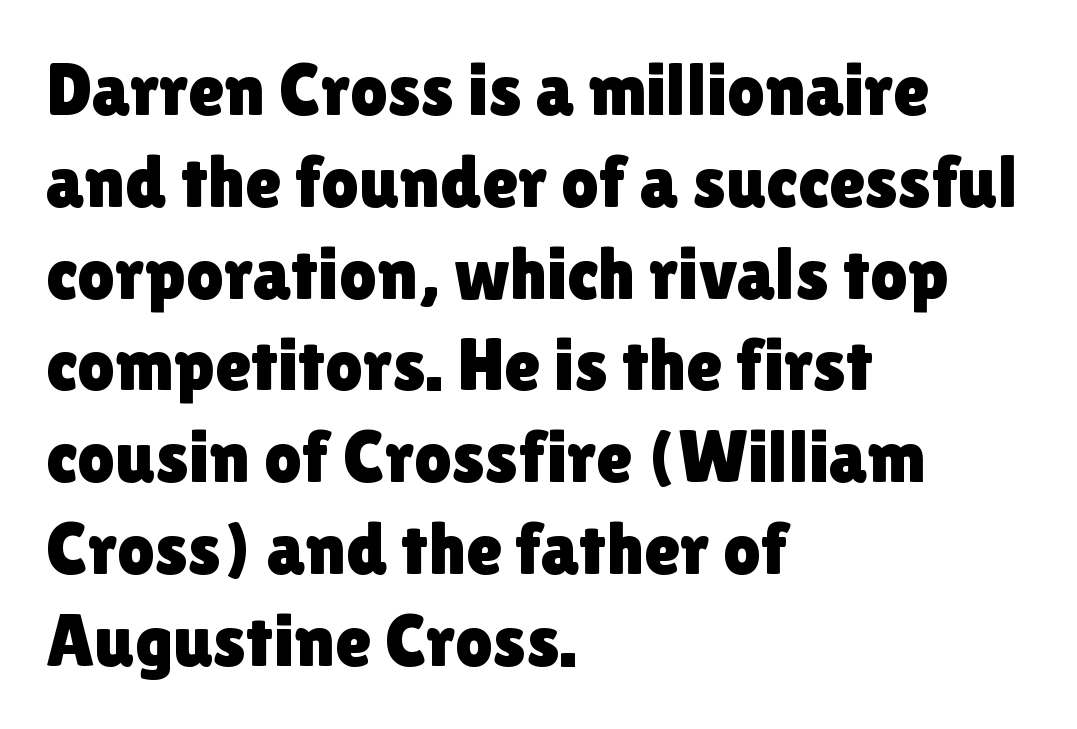
The image shows 74 px sans-serif type, upright; set left-aligned, line spacing 1.24x, normal letter spacing, not underlined; a medium x-height.
